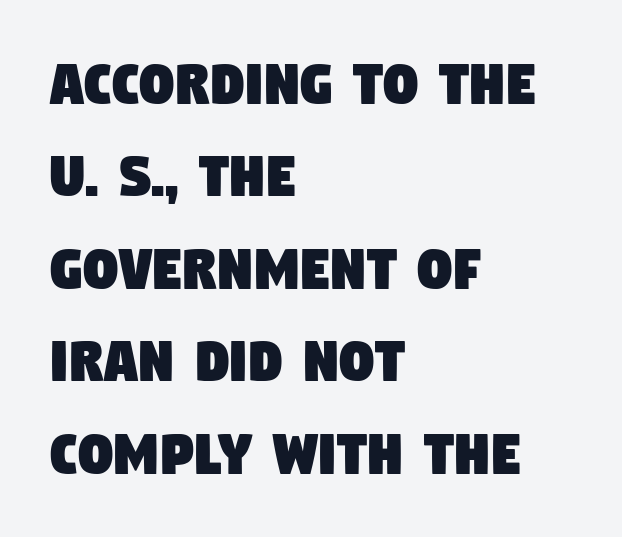
{"serif": "no", "width": "condensed", "stroke_contrast": "low", "x_height": "large", "monospaced": "no", "underline": "no", "align": "left", "line_spacing": "normal", "line_spacing_ratio": 1.36, "letter_spacing": "normal", "letter_spacing_em": 0.0, "glyph_px": 68}
